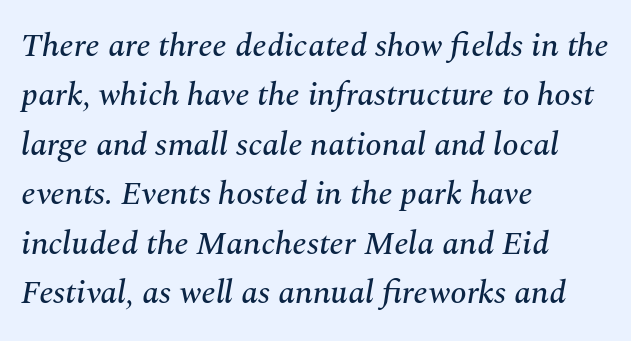
Q: Is the text italic (slanted)? A: Yes, it leans right by about 10 degrees.
Q: Is the typeface a serif or a sans-serif typeface? A: Serif.
Q: Is the text underlined? A: No.
Q: How is the paragraph aligned? A: Left-aligned.
Q: Is the spacing between letters normal or unusually wide? A: Normal.
Q: Is the spacing between lines tight, normal or loose? A: Normal.
Q: Width (condensed, normal, or wide)? A: Normal.
Q: Stroke contrast? A: Medium.
Q: x-height? A: Medium.
Q: Monospaced? A: No.
